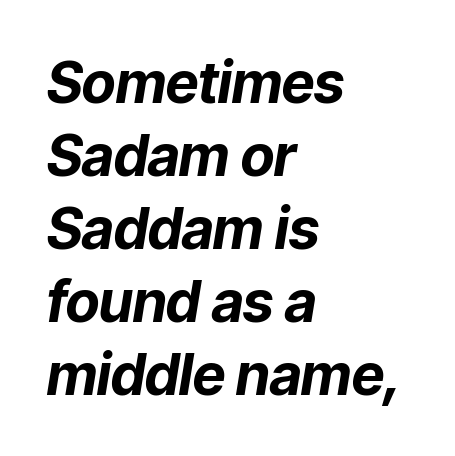
In terms of weight, the rendering is a true, heavy bold. Notice how the stems are inclined rather than vertical — that's the hallmark of italics. This sample has the flowing, uneven cadence of proportional lettering. Summary of vertical rhythm: regular, with standard interline spacing. The typesetter chose a ragged-right arrangement here. This sample uses plain, unmodified letter spacing.
